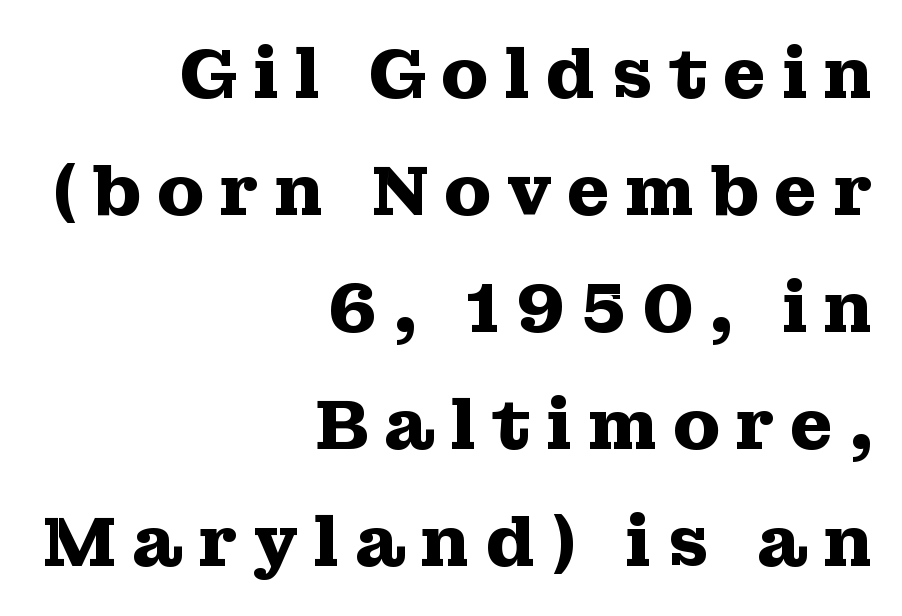
The image shows 70 px heavy, wide serif type, upright; set right-aligned, normal line spacing (1.67x), unusually wide letter spacing (+0.21 em), not underlined; medium stroke contrast and a medium x-height.
